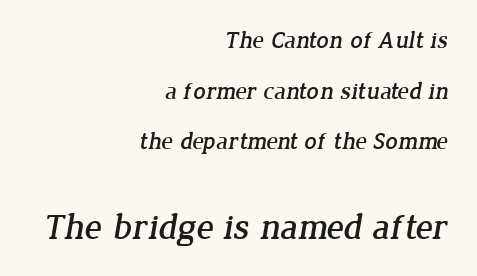
The ragged edge is on the left, which tells us the setting is flush right. Character size in the trailing block exceeds that of the leading block. Letters rest on an invisible, unmarked baseline. You could not count columns in this text — the font is proportionally spaced.
